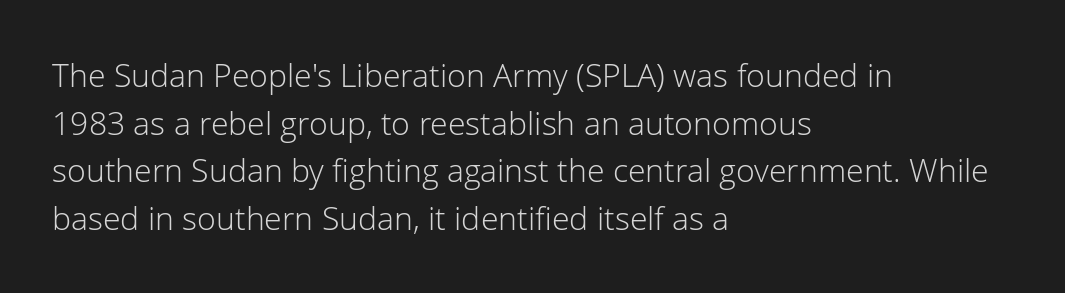
A typesetter would mark this as roman, not italic. One-word summary of the alignment: left. Default kerning and tracking; the words read as compact shapes. Each new line begins a customary step beneath the previous one. Typographically, this falls in the sans-serif category. Here the designer chose a conventional face with non-uniform glyph widths.
